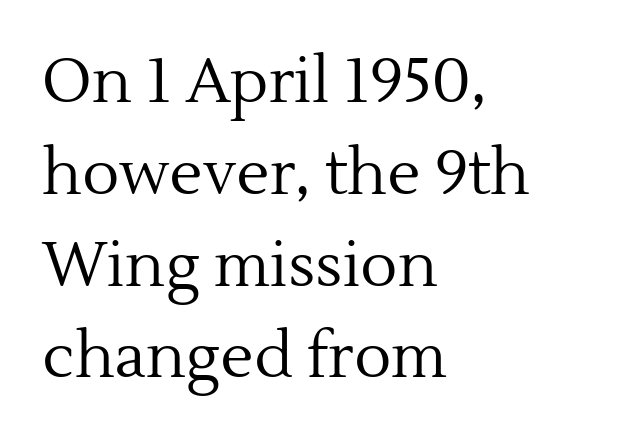
{"serif": "yes", "italic": "no", "bold": "no", "weight": "regular", "width": "normal", "x_height": "medium", "monospaced": "no", "underline": "no", "align": "left", "line_spacing": "normal", "line_spacing_ratio": 1.48, "letter_spacing": "normal", "letter_spacing_em": 0.0, "glyph_px": 62}
